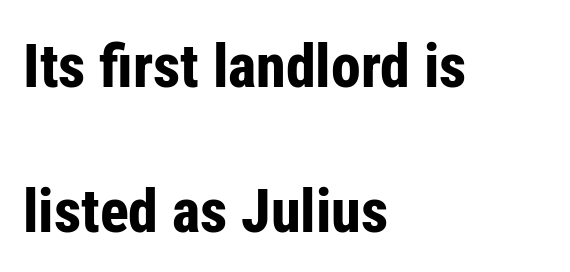
{"serif": "no", "italic": "no", "bold": "yes", "weight": "bold", "width": "condensed", "stroke_contrast": "low", "x_height": "medium", "monospaced": "no", "underline": "no", "align": "left", "line_spacing": "loose", "line_spacing_ratio": 2.41, "letter_spacing": "normal", "letter_spacing_em": 0.0, "glyph_px": 60}
